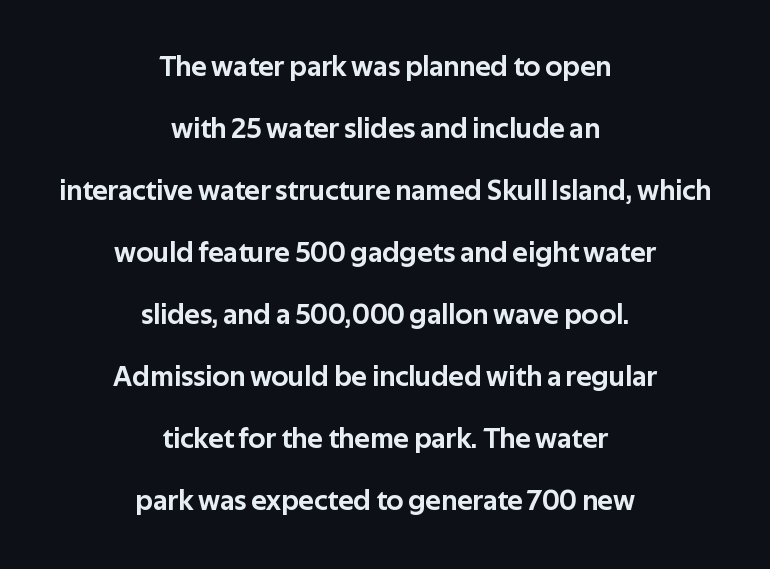
{"serif": "no", "italic": "no", "width": "normal", "stroke_contrast": "low", "x_height": "medium", "monospaced": "no", "underline": "no", "align": "center", "line_spacing": "loose", "line_spacing_ratio": 2.14, "letter_spacing": "normal", "letter_spacing_em": 0.0, "glyph_px": 29}
